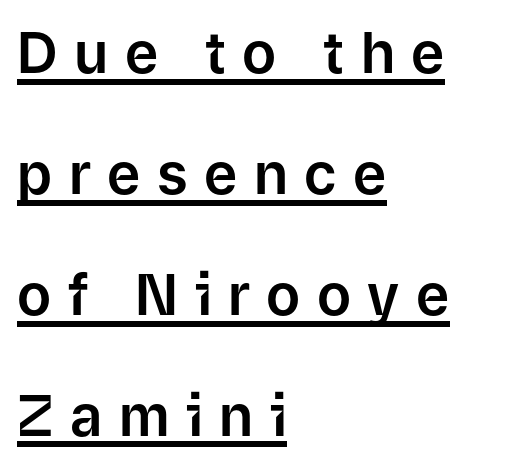
{"serif": "no", "italic": "no", "width": "normal", "stroke_contrast": "low", "x_height": "medium", "monospaced": "no", "underline": "yes", "align": "left", "line_spacing": "loose", "line_spacing_ratio": 2.12, "letter_spacing": "wide", "letter_spacing_em": 0.29, "glyph_px": 57}
